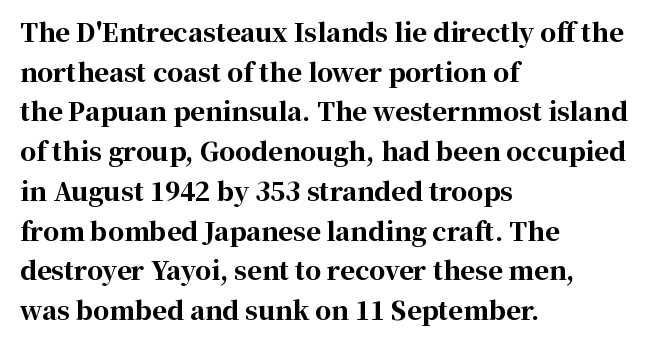
The image shows 25 px bold type, upright; set left-aligned, normal line spacing (1.59x), normal letter spacing, not underlined.
